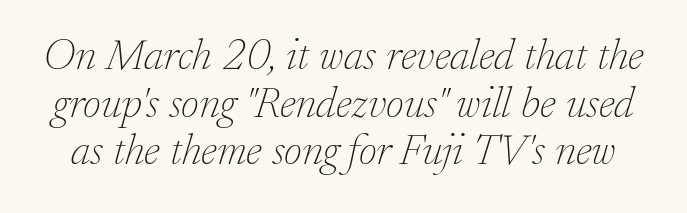
{"serif": "yes", "italic": "yes", "lean": "right", "slant_degrees": 17, "bold": "no", "weight": "thin", "width": "normal", "stroke_contrast": "low", "x_height": "small", "monospaced": "no", "underline": "no", "line_spacing": "tight", "line_spacing_ratio": 1.08, "letter_spacing": "normal", "letter_spacing_em": 0.0, "glyph_px": 44}
